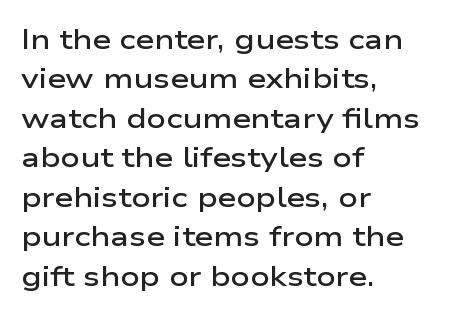
Q: Is the text bold? A: Semi-bold.
Q: Is the text italic (slanted)? A: No, it is upright.
Q: Is the text underlined? A: No.
Q: How is the paragraph aligned? A: Left-aligned.
Q: Is the spacing between letters normal or unusually wide? A: Normal.
Q: Is the spacing between lines tight, normal or loose? A: Normal.
